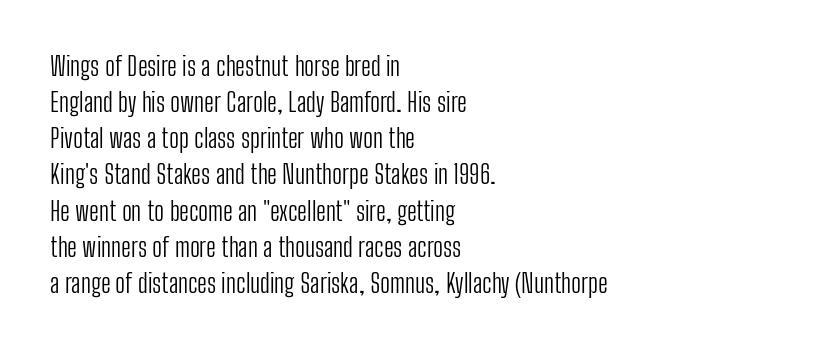
{"italic": "no", "bold": "no", "underline": "no", "align": "left", "line_spacing": "normal", "line_spacing_ratio": 1.39, "letter_spacing": "normal", "letter_spacing_em": 0.0, "glyph_px": 26}
